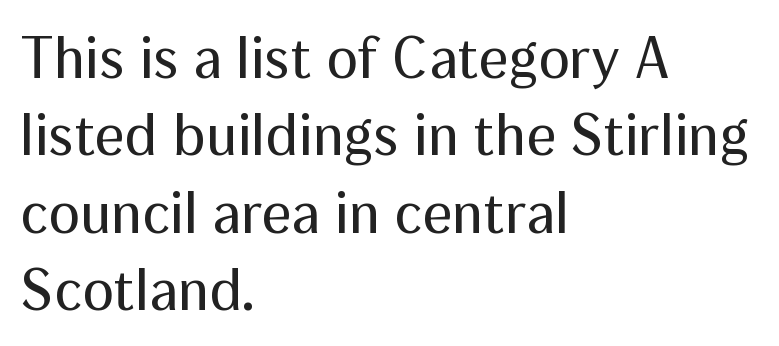
The baseline area is clear. Posture: vertical. Unbolded letterforms with no extra heft. Here the designer chose a conventional face with non-uniform glyph widths.
